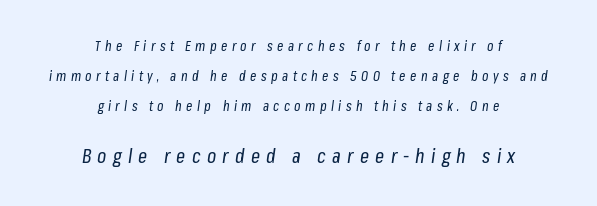
Compare the two chunks: the lower has the greater cap height. The text carries the slant typical of an italic or oblique font. Is the type heavy? It reads as light-to-regular instead. Students, observe: this is what heavily led, spacious text looks like. Tracking value appears strongly positive — letters spread wide. Layout note: lines centered.
